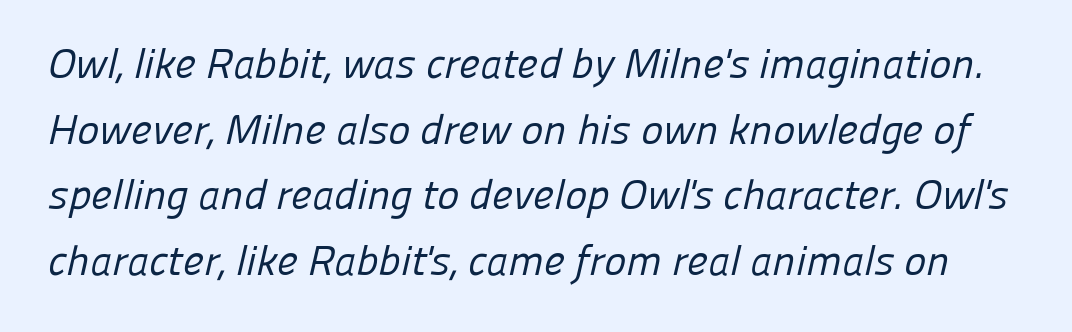
{"serif": "no", "bold": "no", "weight": "regular", "width": "normal", "stroke_contrast": "low", "x_height": "medium", "monospaced": "no", "underline": "no", "line_spacing": "normal", "line_spacing_ratio": 1.56, "letter_spacing": "normal", "letter_spacing_em": 0.0, "glyph_px": 42}
